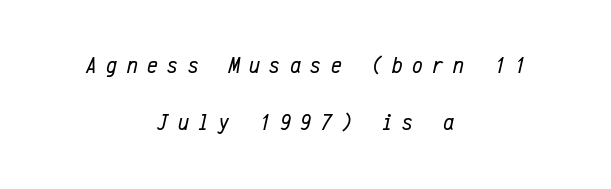
A typesetter would call this heavily tracked-out type. The glyphs are unaccompanied by any horizontal stroke below them. Slant detected: the letters are inclined. Leading: increased. The face looks like a standard text weight, possibly lighter. Each line is balanced around a shared central axis.
